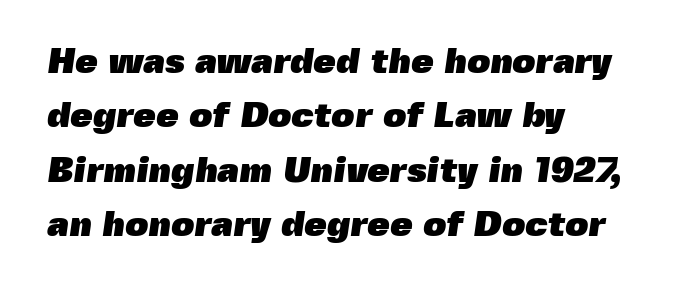
Each letter keeps its own natural width here, so spacing adapts to shape. Leading matches the norm, producing a regular column. Plain, unruled lines of type. Line starts are locked; line ends wander. Heavy, bold letterforms. Short note: letters normally spaced.
